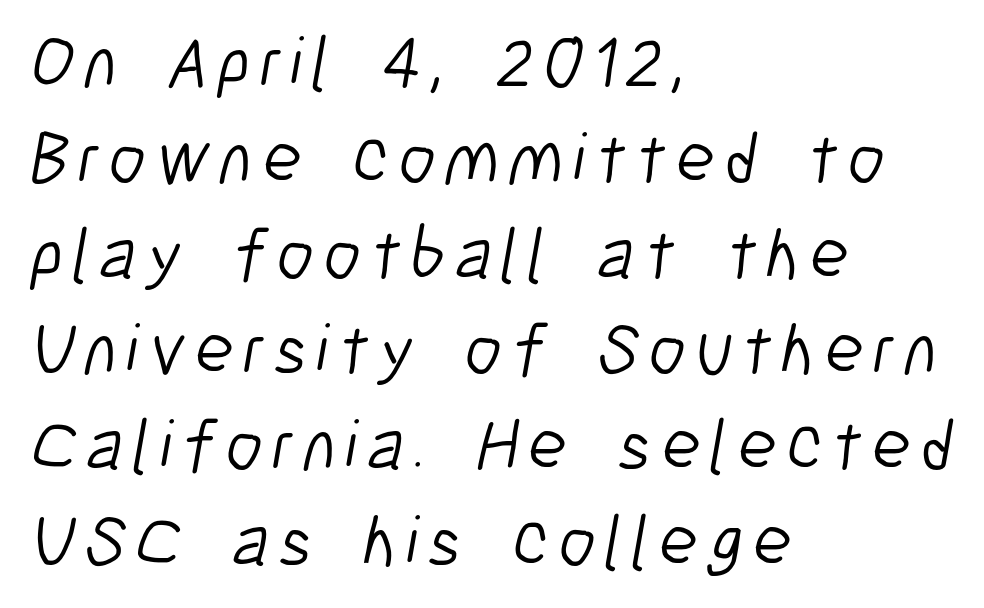
The image shows 72 px light, condensed sans-serif type; set left-aligned, normal line spacing (1.33x), not underlined; low stroke contrast and a medium x-height.
